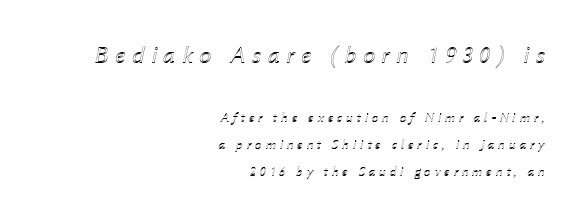
Inter-character spacing is expanded well beyond the font's built-in metrics. Of the two passages, the one on top uses the larger point size. Summary of vertical rhythm: relaxed, with wide interline spacing. This rendering uses right alignment, leaving the left contour irregular.
